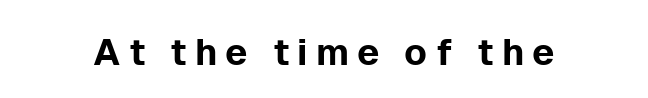
The image shows 37 px sans-serif type, upright; set unusually wide letter spacing (+0.22 em), not underlined; low stroke contrast and a medium x-height.
